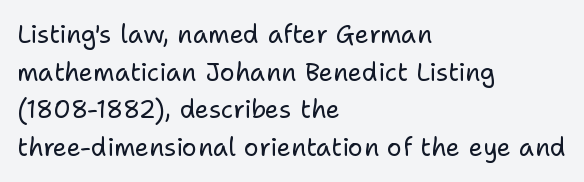
The image shows 25 px text type, upright; set left-aligned, normal line spacing (1.51x), normal letter spacing, not underlined.
